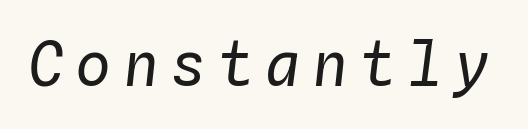
The foot of each line stays bare and open. Fixed-width glyphs throughout — classic coding-font behaviour. Bold? No — there's no thickening of the strokes. The text carries the slant typical of an italic or oblique font.
